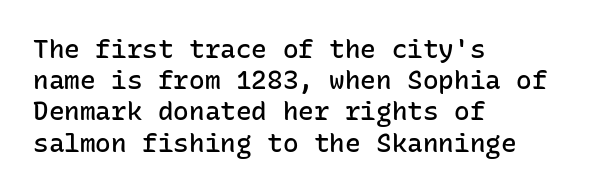
{"italic": "no", "bold": "semi", "underline": "no", "align": "left", "line_spacing_ratio": 1.2, "letter_spacing": "normal", "letter_spacing_em": 0.0, "glyph_px": 26}
